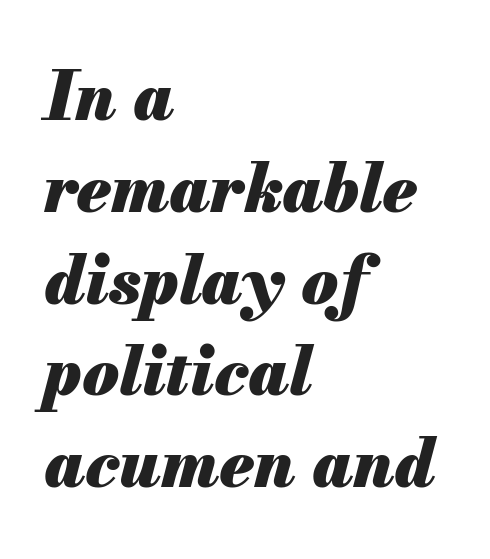
Q: Is the text bold? A: Yes.
Q: Is the text italic (slanted)? A: Yes, it leans right by about 13 degrees.
Q: Is the text underlined? A: No.
Q: How is the paragraph aligned? A: Left-aligned.
Q: Is the spacing between letters normal or unusually wide? A: Normal.
Q: Is the spacing between lines tight, normal or loose? A: Normal.
Q: Width (condensed, normal, or wide)? A: Normal.
Q: Stroke contrast? A: Medium.
Q: x-height? A: Small.
Q: Monospaced? A: No.
